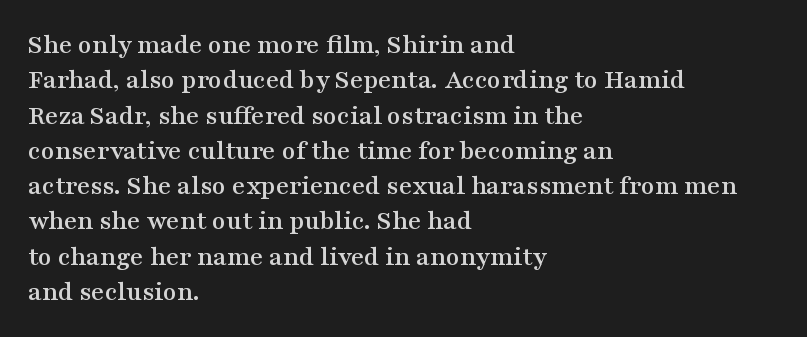
The lettering stays uniformly vertical, giving the passage a roman look. To sum up the face: it has serifs. Layout note: lines flush left. The passage shown is not underscored anywhere.
